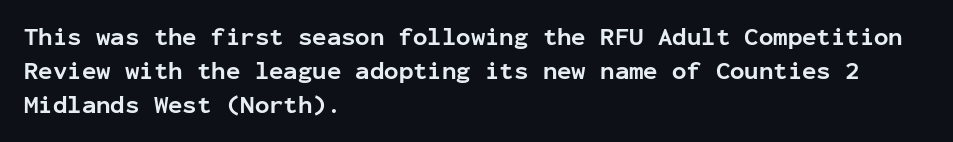
Check under the words: just untouched page. The lettering stays uniformly vertical, giving the passage a roman look. Does the weight exceed regular? Yes, all the way to bold. Leading: standard.
